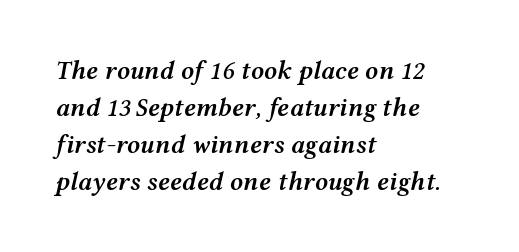
{"italic": "yes", "lean": "right", "slant_degrees": 12, "bold": "semi", "underline": "no", "align": "left", "line_spacing": "normal", "line_spacing_ratio": 1.42, "letter_spacing": "normal", "letter_spacing_em": 0.0, "glyph_px": 26}
